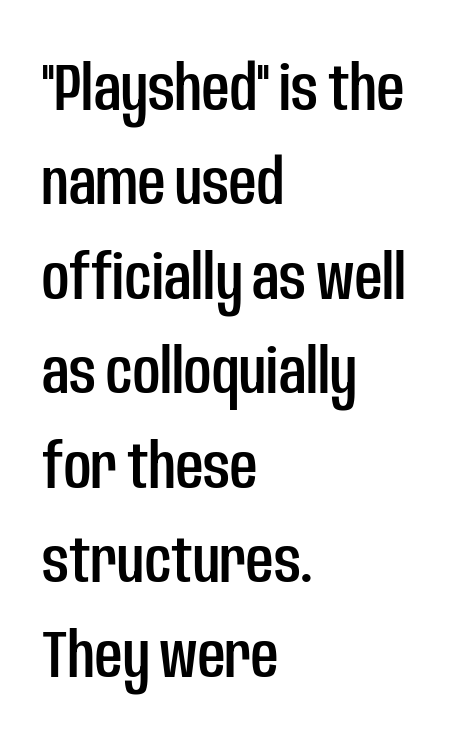
Q: Is the text italic (slanted)? A: No, it is upright.
Q: Is the typeface a serif or a sans-serif typeface? A: Sans-serif.
Q: Is the text underlined? A: No.
Q: How is the paragraph aligned? A: Left-aligned.
Q: Is the spacing between letters normal or unusually wide? A: Normal.
Q: Is the spacing between lines tight, normal or loose? A: Normal.
Q: Width (condensed, normal, or wide)? A: Condensed.
Q: Stroke contrast? A: Low.
Q: x-height? A: Large.
Q: Monospaced? A: No.
